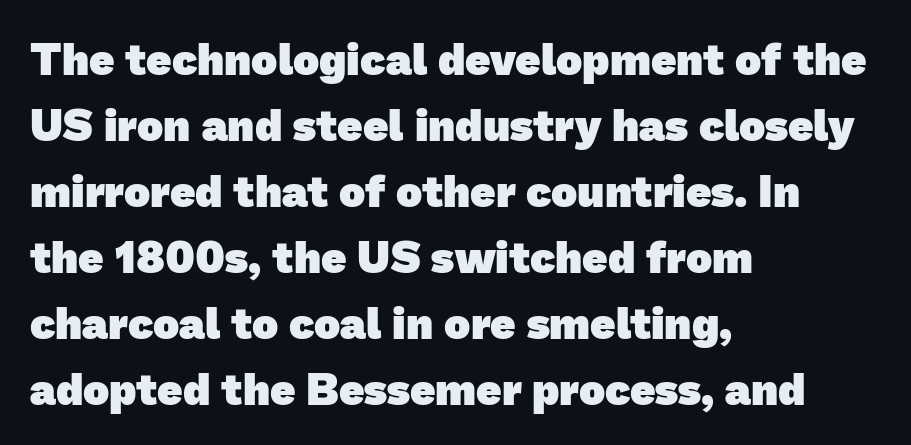
Heavy-handed strokes throughout: this text is bold. Note the varied advance widths — an 'i' is clearly narrower than an 'm'. Does the leading feel generous? No, just average. Type style note: lacks serifs. Caption: multi-line text, flush left, ragged right. The face used here is rendered with its standard letterfit.
